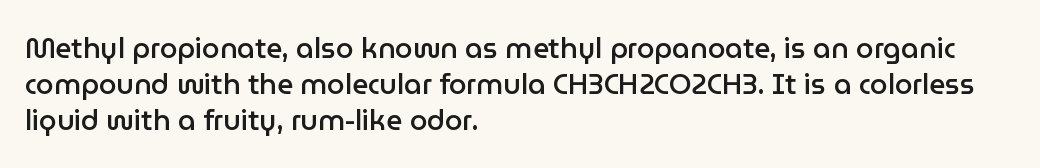
{"serif": "no", "italic": "no", "bold": "semi", "weight": "semibold", "width": "normal", "stroke_contrast": "low", "x_height": "medium", "monospaced": "no", "underline": "no", "align": "left", "line_spacing": "normal", "line_spacing_ratio": 1.28, "letter_spacing": "normal", "letter_spacing_em": 0.0, "glyph_px": 28}
